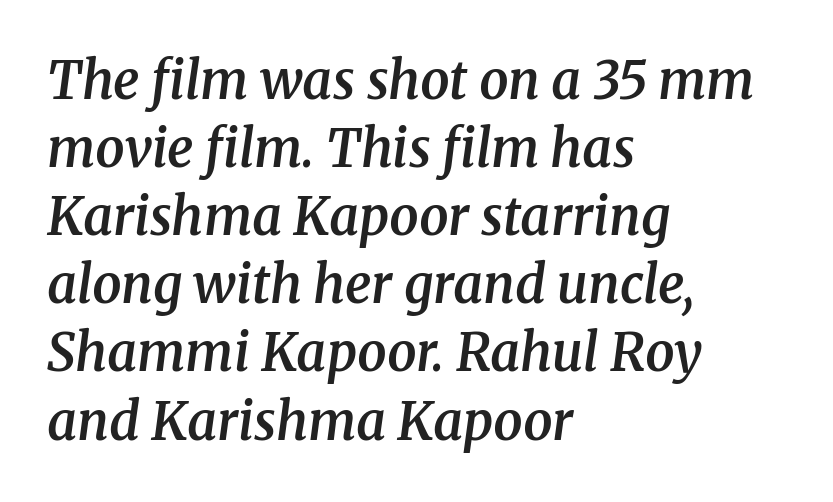
This sample has the flowing, uneven cadence of proportional lettering. Weight: semibold (demi). A clean baseline with only descenders dipping below it. Notice how the stems are inclined rather than vertical — that's the hallmark of italics.
